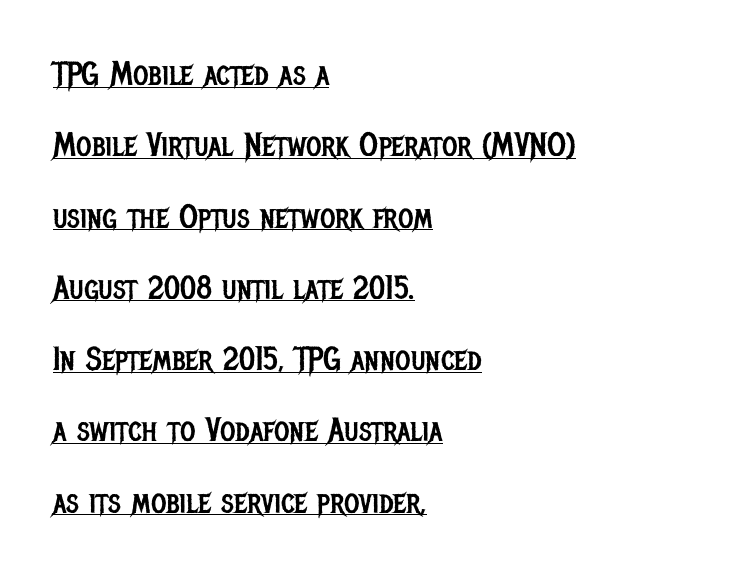
You can tell it's not italic because the verticals are truly vertical. A typesetter would call this proportional, since set widths differ per character. Weight class: somewhere from thin through regular. In terms of letterspacing, this is plain default setting.
